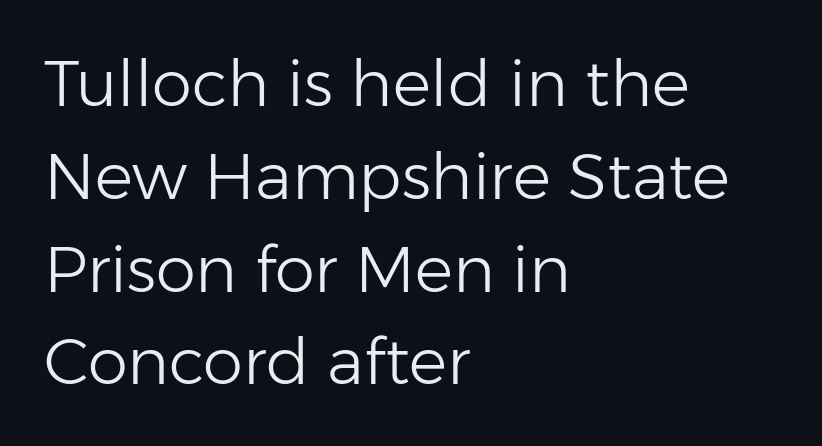
Left-aligned paragraph, ragged on the right. Type style note: lacks serifs. The block of text has a typical density, with ordinary space between rows. Vertical stems look standard width or narrower in stroke. The letterforms sit shoulder to shoulder at normal distance.
